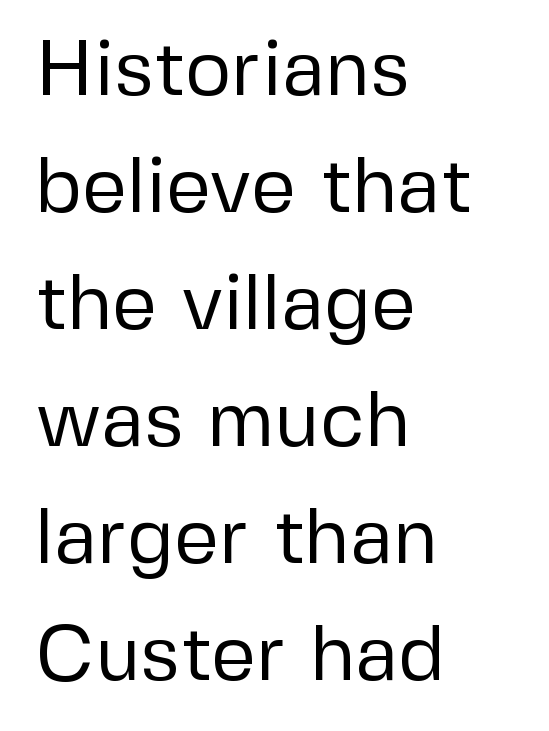
{"serif": "no", "italic": "no", "bold": "no", "weight": "regular", "width": "normal", "stroke_contrast": "low", "x_height": "medium", "monospaced": "no", "underline": "no", "align": "left", "line_spacing": "normal", "line_spacing_ratio": 1.48, "letter_spacing": "normal", "letter_spacing_em": 0.0, "glyph_px": 79}
